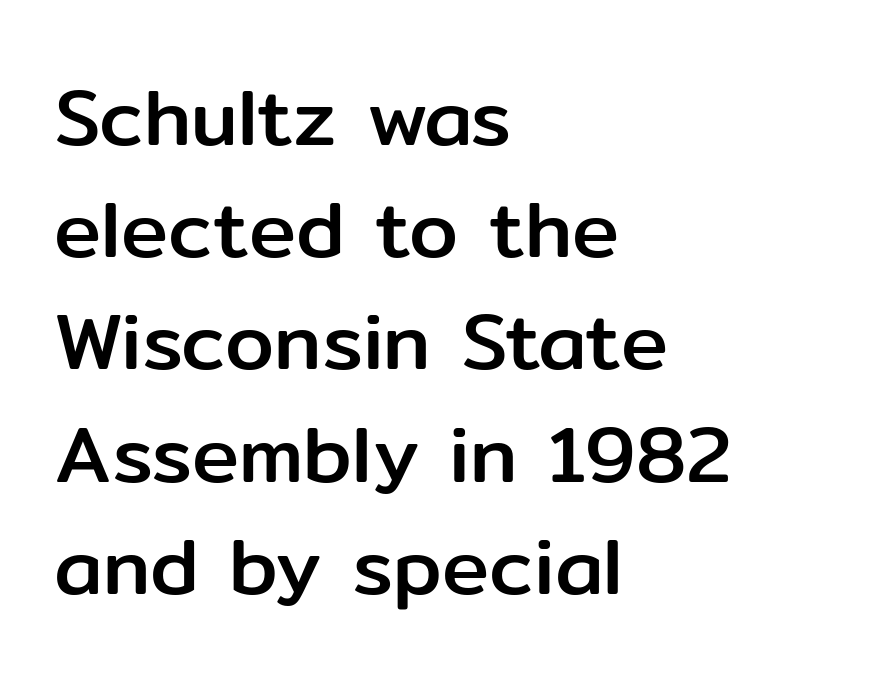
What stands out about the letter spacing? Nothing — it is the standard amount. Vertically, the passage feels balanced, rows spaced as you'd expect. The face used here is a sans, in the tradition of grotesques and geometrics. No word sits above an underline. The font's upright variant was chosen for this text.
